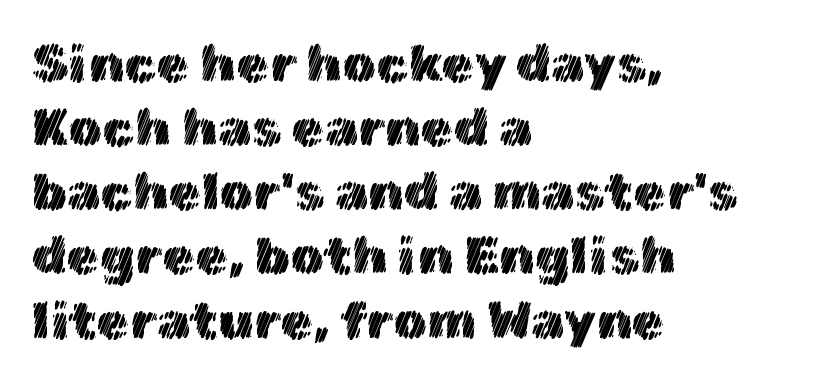
{"italic": "no", "width": "normal", "x_height": "medium", "monospaced": "no", "underline": "no", "align": "left", "line_spacing_ratio": 1.21, "letter_spacing": "normal", "letter_spacing_em": 0.0, "glyph_px": 53}
